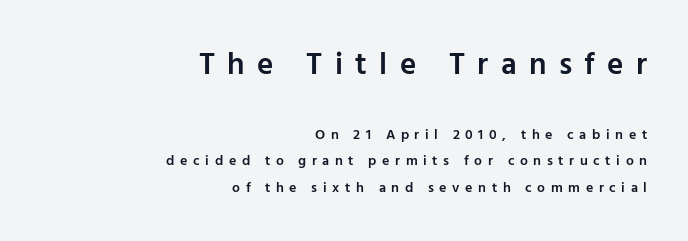
{"serif": "no", "italic": "no", "bold": "semi", "weight": "semibold", "width": "normal", "stroke_contrast": "low", "x_height": "medium", "monospaced": "no", "underline": "no", "align": "right", "line_spacing_ratio": 1.88, "letter_spacing": "wide", "letter_spacing_em": 0.4, "larger_block": "first", "size_ratio": 2.21, "glyph_px": 31}
